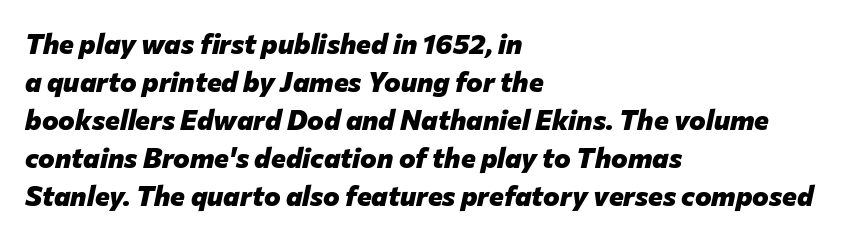
Does extra space separate the letters? No, they use regular spacing. Is there much room between lines? A standard amount, neither cramped nor airy. Where is the straight margin? On the left. Notice how thick the strokes are: this is what a full bold looks like.
